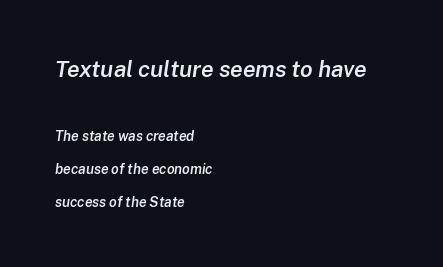
The image shows 23 px text type, italic (leaning right); set left-aligned, loose line spacing (2.35x), normal letter spacing, not underlined; the first (top) block is 1.64x larger.
